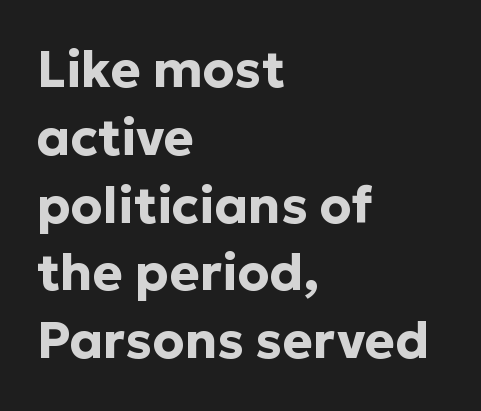
{"serif": "no", "italic": "no", "bold": "yes", "weight": "bold", "width": "normal", "stroke_contrast": "low", "x_height": "medium", "monospaced": "no", "underline": "no", "align": "left", "line_spacing": "normal", "line_spacing_ratio": 1.33, "letter_spacing": "normal", "letter_spacing_em": 0.0, "glyph_px": 51}
